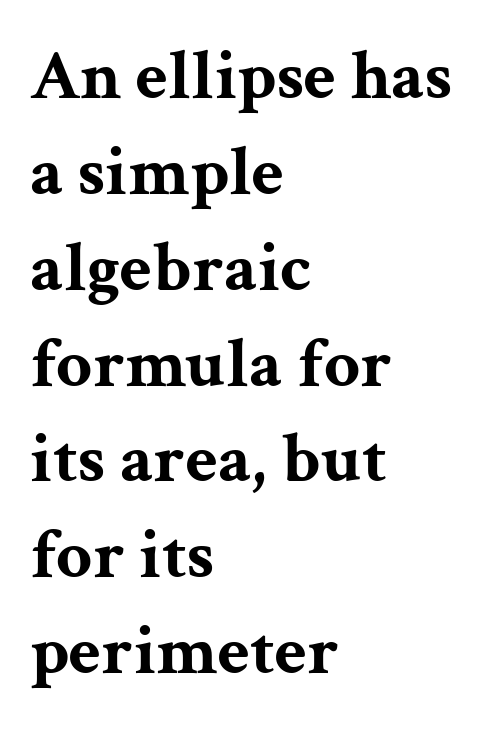
{"serif": "yes", "italic": "no", "bold": "yes", "weight": "bold", "width": "wide", "stroke_contrast": "medium", "x_height": "medium", "monospaced": "no", "underline": "no", "align": "left", "line_spacing": "normal", "line_spacing_ratio": 1.35, "letter_spacing": "normal", "letter_spacing_em": 0.0, "glyph_px": 71}
